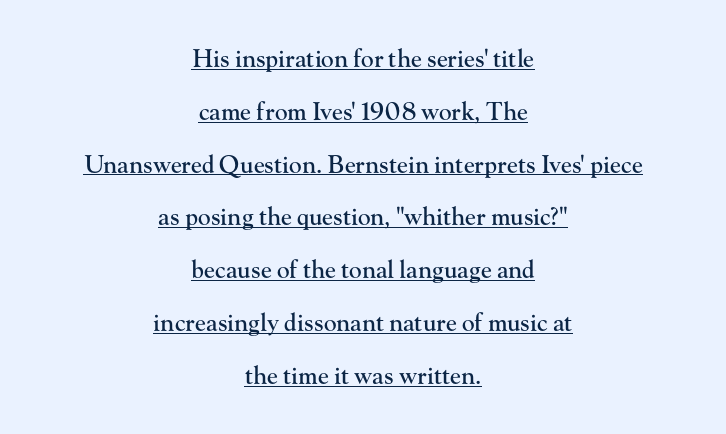
Q: Is the text italic (slanted)? A: No, it is upright.
Q: Is the text underlined? A: Yes.
Q: How is the paragraph aligned? A: Centered.
Q: Is the spacing between letters normal or unusually wide? A: Normal.
Q: Is the spacing between lines tight, normal or loose? A: Loose.
